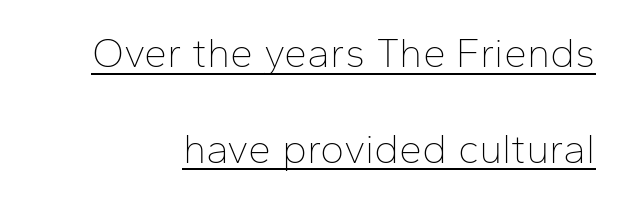
A typographer would call this underscored text. Here the glyphs are tracked normally, forming tight word shapes. These lines are set flush right with a ragged left edge. The weight would be labelled regular, book, light, or lighter still. A great deal of white space separates one row of letters from the next.
